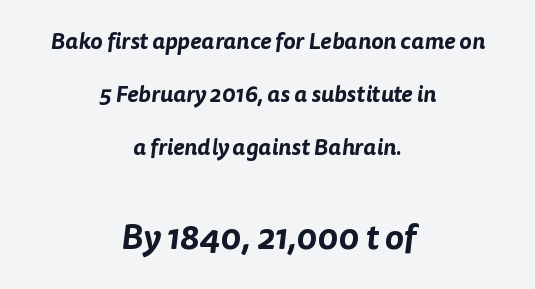
{"serif": "no", "width": "normal", "stroke_contrast": "low", "x_height": "medium", "monospaced": "no", "underline": "no", "align": "center", "line_spacing": "loose", "line_spacing_ratio": 2.3, "letter_spacing": "normal", "letter_spacing_em": 0.0, "larger_block": "second", "size_ratio": 1.52, "glyph_px": 35}
